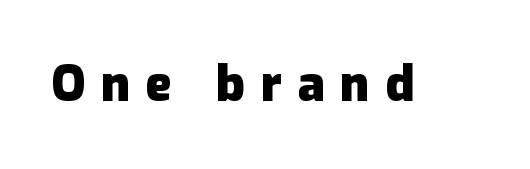
Q: Is the text bold? A: Yes.
Q: Is the text italic (slanted)? A: No, it is upright.
Q: Is the typeface a serif or a sans-serif typeface? A: Sans-serif.
Q: Is the text underlined? A: No.
Q: Is the spacing between letters normal or unusually wide? A: Unusually wide.
Q: Width (condensed, normal, or wide)? A: Normal.
Q: Stroke contrast? A: Low.
Q: x-height? A: Medium.
Q: Monospaced? A: No.
